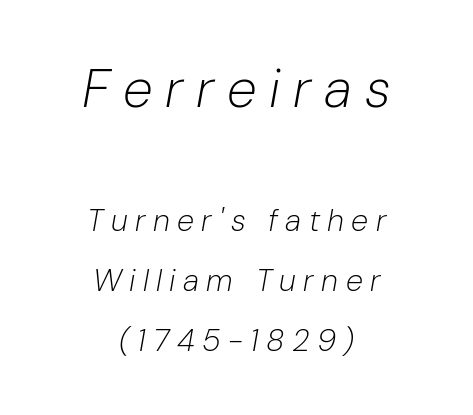
Q: Is the text bold? A: No.
Q: Is the text italic (slanted)? A: Yes, it leans right by about 10 degrees.
Q: Is the text underlined? A: No.
Q: How is the paragraph aligned? A: Centered.
Q: Is the spacing between letters normal or unusually wide? A: Unusually wide.
Q: Is the spacing between lines tight, normal or loose? A: Loose.
Q: Which block of text is set in a larger size, the first (top) or the second (bottom)? A: The first (top) one.
Q: Width (condensed, normal, or wide)? A: Normal.
Q: Stroke contrast? A: Low.
Q: x-height? A: Medium.
Q: Monospaced? A: No.
